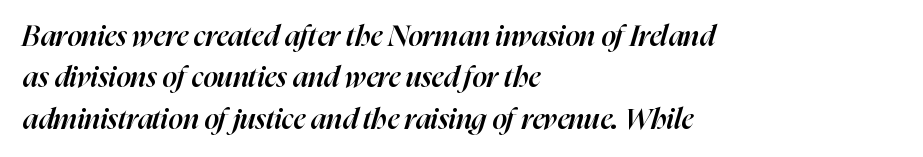
The image shows 29 px semibold type, italic (leaning right); set left-aligned, normal line spacing (1.43x), normal letter spacing, not underlined; high stroke contrast and a medium x-height.
